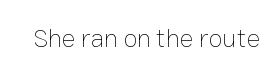
Q: Is the text bold? A: No.
Q: Is the text italic (slanted)? A: No, it is upright.
Q: Is the text underlined? A: No.
Q: Is the spacing between letters normal or unusually wide? A: Normal.
